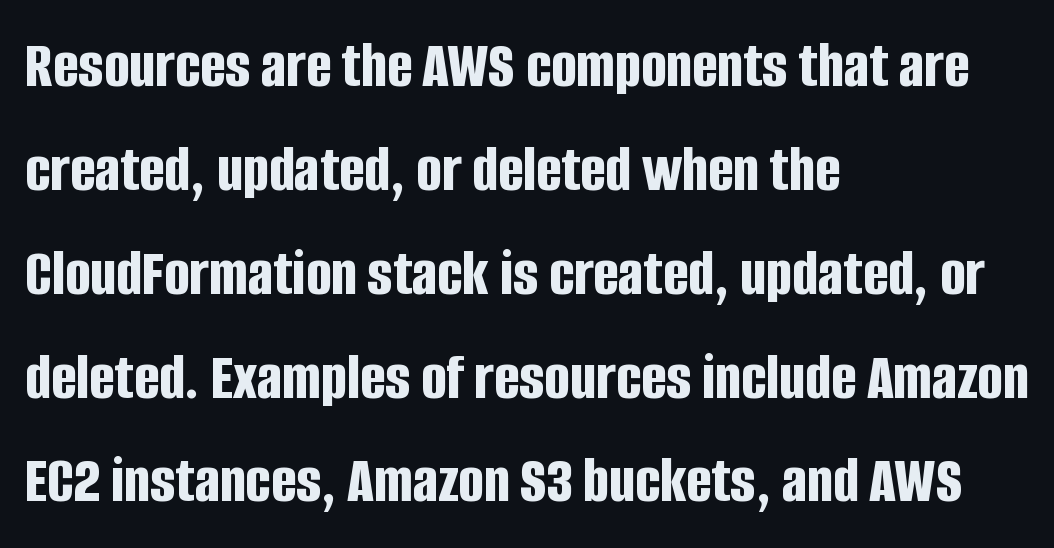
The type sits square on the baseline with zero lean. Spacing verdict: proportional, widths tailored to each character. No word sits above an underline. The passage shown is emphatically bold. Reading down the block, your eye returns to a fixed left position each line. The tracking reads as untouched default to a designer's eye.
